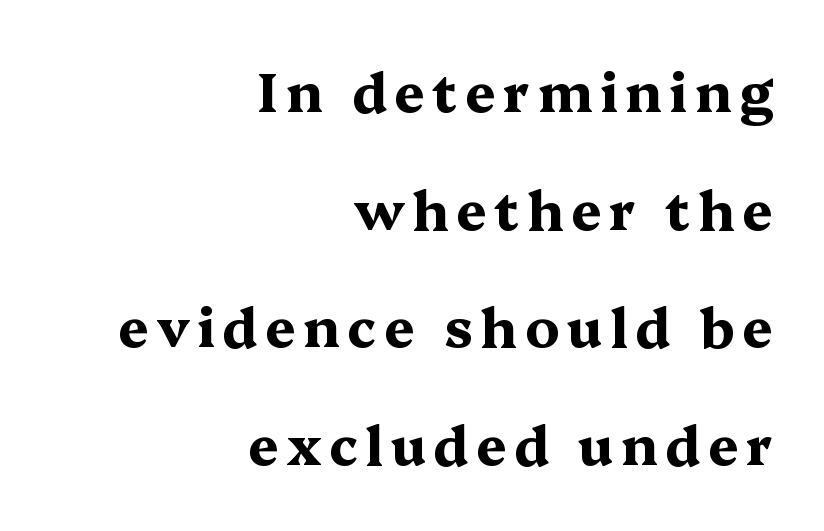
{"serif": "yes", "italic": "no", "bold": "yes", "weight": "bold", "width": "wide", "stroke_contrast": "medium", "x_height": "medium", "monospaced": "no", "underline": "no", "align": "right", "line_spacing": "loose", "line_spacing_ratio": 2.18, "glyph_px": 54}
